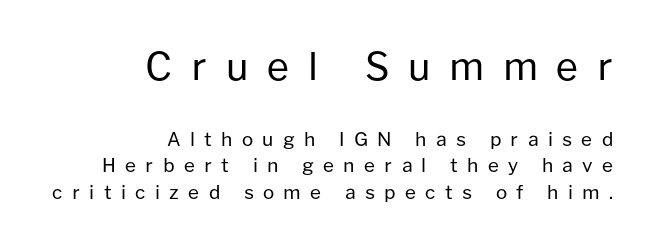
The image shows 38 px regular-weight sans-serif type, upright; set right-aligned, normal line spacing (1.37x), unusually wide letter spacing (+0.49 em), not underlined; the first (top) block is 2.0x larger; low stroke contrast and a medium x-height.
